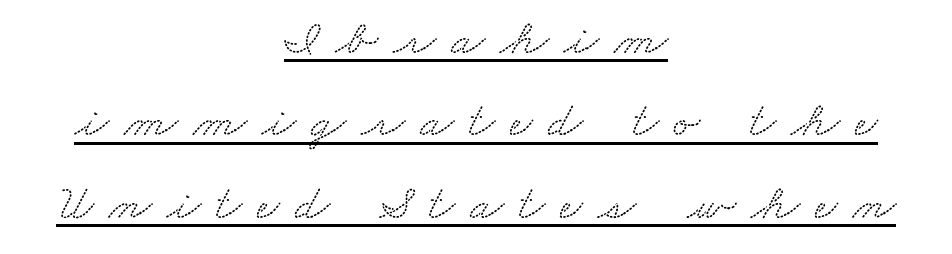
You could not count columns in this text — the font is proportionally spaced. This rendering employs a face with finishing strokes, i.e., a serif. A typesetter would call this heavily tracked-out type. The space between consecutive lines is moderate. Caption: lettering with a line underneath.
